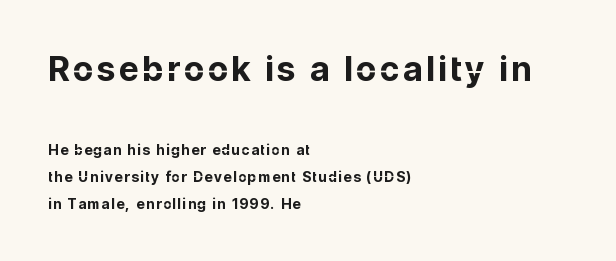
Every row of glyphs begins at an identical x-position on the left. This rendering features lettering with no underline. These words are printed bold, with thick strokes throughout. No feet cap the strokes, marking this as sans-serif type. Here the first block reads like a headline and the second like body copy. The rendering uses natural spacing where letterforms have individual widths.
